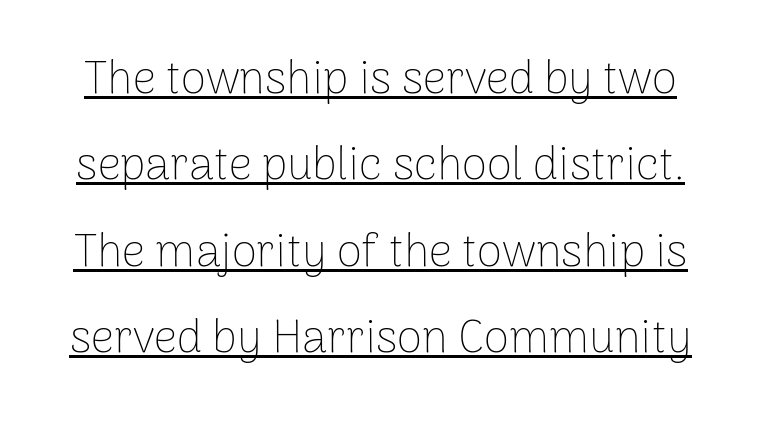
{"serif": "no", "italic": "no", "bold": "no", "weight": "thin", "width": "normal", "stroke_contrast": "low", "x_height": "medium", "monospaced": "no", "underline": "yes", "line_spacing_ratio": 1.88, "letter_spacing": "normal", "letter_spacing_em": 0.0, "glyph_px": 46}
